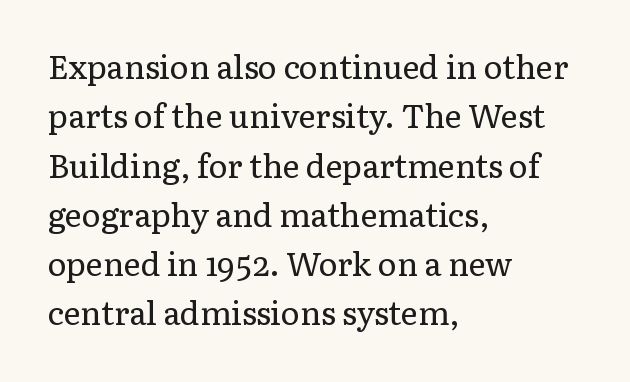
Q: Is the text bold? A: No.
Q: Is the text italic (slanted)? A: No, it is upright.
Q: Is the typeface a serif or a sans-serif typeface? A: Serif.
Q: Is the text underlined? A: No.
Q: How is the paragraph aligned? A: Left-aligned.
Q: Is the spacing between letters normal or unusually wide? A: Normal.
Q: Is the spacing between lines tight, normal or loose? A: Normal.
Q: Width (condensed, normal, or wide)? A: Normal.
Q: Stroke contrast? A: Low.
Q: x-height? A: Medium.
Q: Monospaced? A: No.
